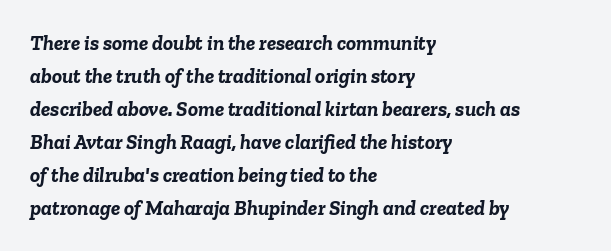
{"italic": "yes", "lean": "right", "slant_degrees": 6, "bold": "yes", "underline": "no", "align": "left", "line_spacing": "normal", "line_spacing_ratio": 1.57, "letter_spacing": "normal", "letter_spacing_em": 0.0, "glyph_px": 21}
